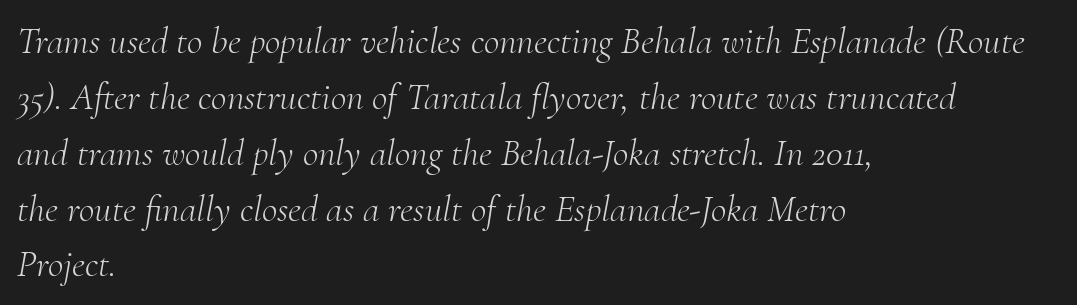
Horizontally, the lines are justified to the leading edge only. This is serif lettering, the kind often seen in printed books. These lines are rendered in a variable-pitch font. The tracking reads as untouched default to a designer's eye. Italic? Definitely — the glyphs are oblique. A typesetter would call this leading conventional body-copy spacing.
